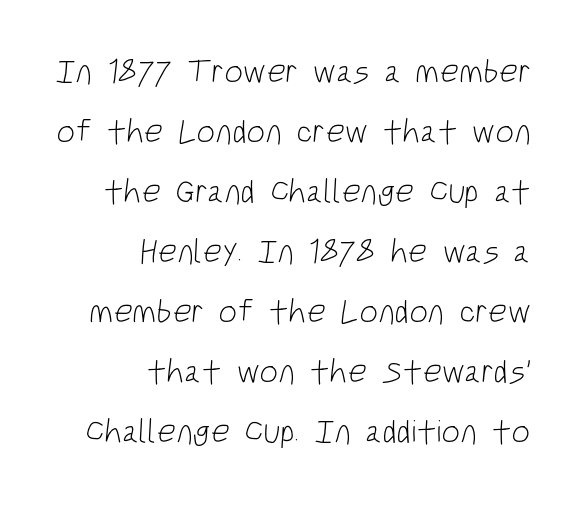
Q: Is the text bold? A: No.
Q: Is the typeface a serif or a sans-serif typeface? A: Sans-serif.
Q: Is the text underlined? A: No.
Q: How is the paragraph aligned? A: Right-aligned.
Q: Is the spacing between letters normal or unusually wide? A: Normal.
Q: Width (condensed, normal, or wide)? A: Condensed.
Q: Stroke contrast? A: Low.
Q: x-height? A: Large.
Q: Monospaced? A: No.
